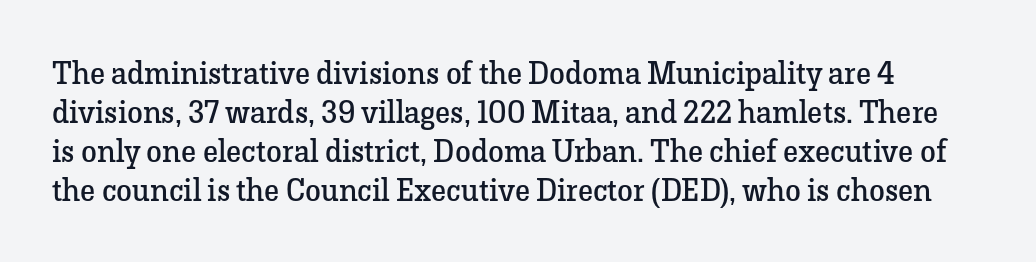
Q: Is the text bold? A: No.
Q: Is the text italic (slanted)? A: No, it is upright.
Q: Is the typeface a serif or a sans-serif typeface? A: Serif.
Q: Is the text underlined? A: No.
Q: Is the spacing between letters normal or unusually wide? A: Normal.
Q: Width (condensed, normal, or wide)? A: Normal.
Q: Stroke contrast? A: Low.
Q: x-height? A: Medium.
Q: Monospaced? A: No.
